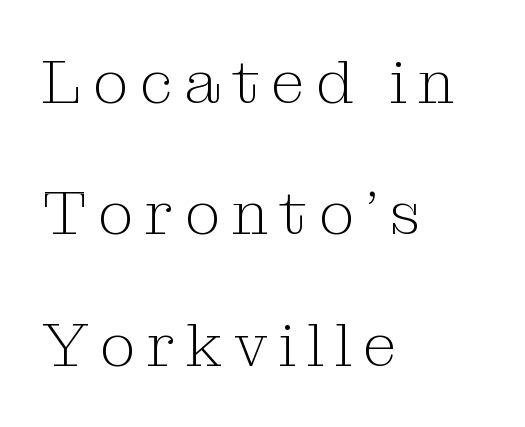
The passage shown is typeset with a serif family. The designer dialed line spacing up above the default. Italic? Not at all — the glyphs are vertical. Layout note: lines flush left.
